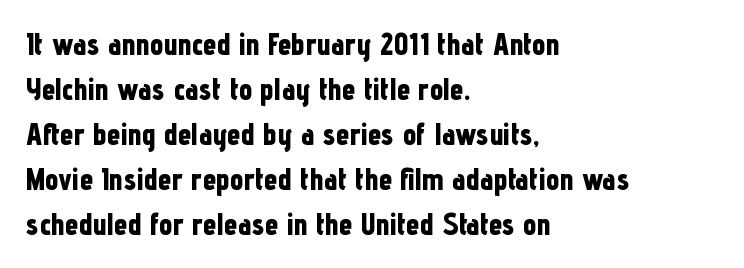
Q: Is the text bold? A: Yes.
Q: Is the text italic (slanted)? A: No, it is upright.
Q: Is the typeface a serif or a sans-serif typeface? A: Sans-serif.
Q: Is the text underlined? A: No.
Q: How is the paragraph aligned? A: Left-aligned.
Q: Is the spacing between letters normal or unusually wide? A: Normal.
Q: Is the spacing between lines tight, normal or loose? A: Normal.
Q: Width (condensed, normal, or wide)? A: Condensed.
Q: Stroke contrast? A: Low.
Q: x-height? A: Medium.
Q: Monospaced? A: No.
